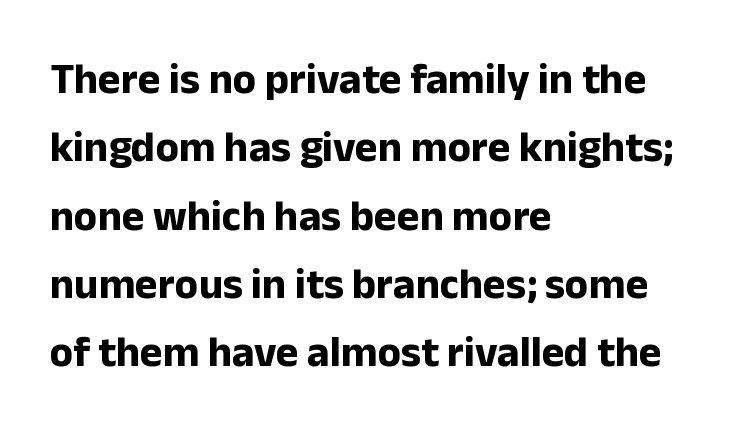
{"serif": "no", "italic": "no", "bold": "yes", "weight": "bold", "width": "normal", "stroke_contrast": "low", "x_height": "medium", "monospaced": "no", "underline": "no", "align": "left", "line_spacing": "normal", "line_spacing_ratio": 1.59, "letter_spacing": "normal", "letter_spacing_em": 0.0, "glyph_px": 43}
